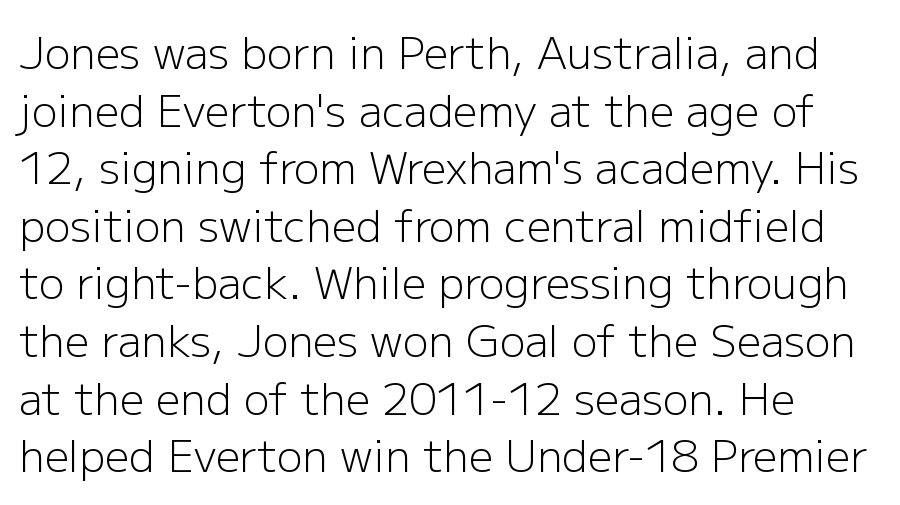
{"serif": "no", "italic": "no", "bold": "no", "weight": "light", "width": "normal", "stroke_contrast": "low", "x_height": "medium", "monospaced": "no", "underline": "no", "align": "left", "line_spacing": "normal", "line_spacing_ratio": 1.34, "letter_spacing": "normal", "letter_spacing_em": 0.0, "glyph_px": 43}
